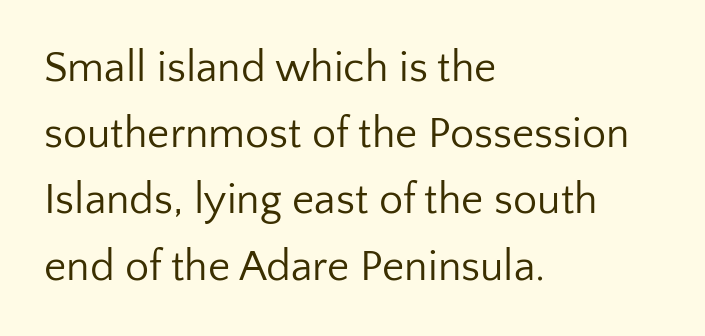
{"serif": "no", "italic": "no", "bold": "no", "weight": "regular", "width": "normal", "stroke_contrast": "low", "x_height": "medium", "monospaced": "no", "underline": "no", "align": "left", "line_spacing": "normal", "line_spacing_ratio": 1.54, "letter_spacing": "normal", "letter_spacing_em": 0.0, "glyph_px": 43}
